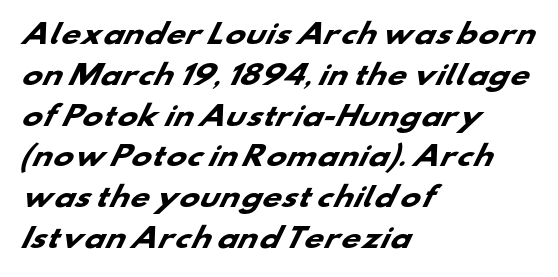
The image shows 27 px bold type; set left-aligned, normal line spacing (1.51x), normal letter spacing, not underlined.
